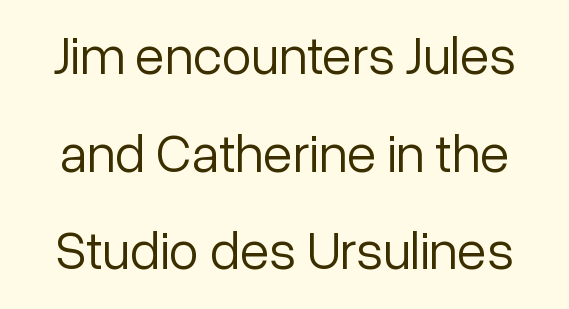
The face used here is rendered with its standard letterfit. In terms of posture, this sample is upright. The face used here is a sans, in the tradition of grotesques and geometrics. This is not heavy type; no bold has been used. The passage shown is typed in a proportional face where columns would drift. The strip under each line holds only bare page.
